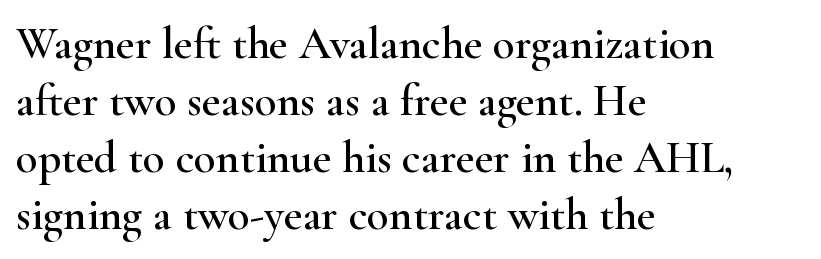
Q: Is the text italic (slanted)? A: No, it is upright.
Q: Is the typeface a serif or a sans-serif typeface? A: Serif.
Q: Is the text underlined? A: No.
Q: How is the paragraph aligned? A: Left-aligned.
Q: Is the spacing between letters normal or unusually wide? A: Normal.
Q: Is the spacing between lines tight, normal or loose? A: Normal.
Q: Width (condensed, normal, or wide)? A: Wide.
Q: Stroke contrast? A: High.
Q: x-height? A: Small.
Q: Monospaced? A: No.
